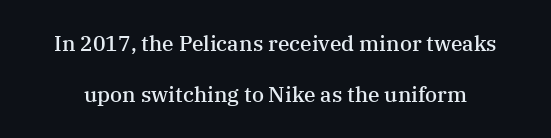
Each new line begins a long way beneath the previous one. Ascenders rise straight up at ninety degrees. Every letter is mildly thick-stroked: semibold rather than bold. Honestly, there is no underline to notice here at all. Nothing unusual about the tracking: characters are spaced as the font intends.
